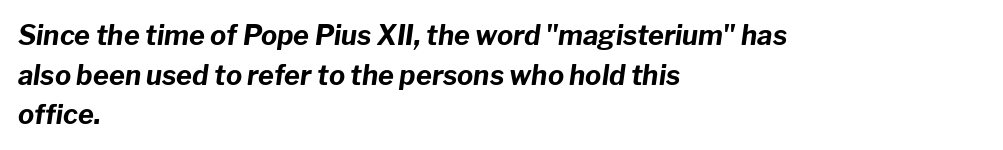
Q: Is the text bold? A: Yes.
Q: Is the text italic (slanted)? A: Yes, it leans right by about 8 degrees.
Q: Is the text underlined? A: No.
Q: How is the paragraph aligned? A: Left-aligned.
Q: Is the spacing between letters normal or unusually wide? A: Normal.
Q: Is the spacing between lines tight, normal or loose? A: Normal.
